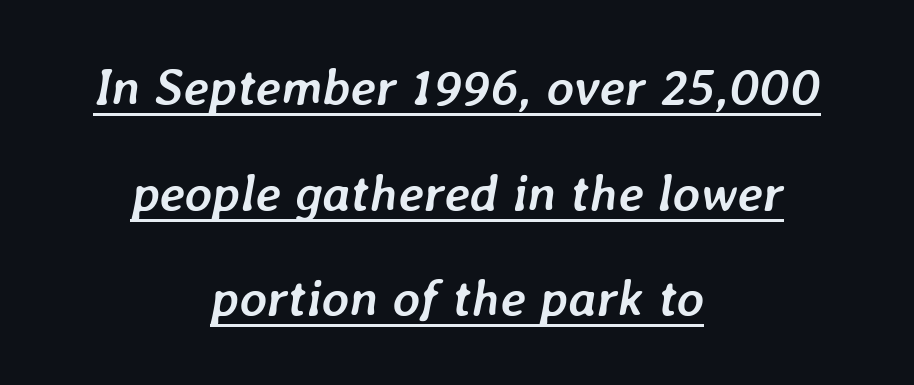
Q: Is the text bold? A: Yes.
Q: Is the text italic (slanted)? A: Yes, it leans right by about 7 degrees.
Q: Is the text underlined? A: Yes.
Q: How is the paragraph aligned? A: Centered.
Q: Is the spacing between letters normal or unusually wide? A: Normal.
Q: Is the spacing between lines tight, normal or loose? A: Loose.
Q: Width (condensed, normal, or wide)? A: Normal.
Q: Stroke contrast? A: Low.
Q: x-height? A: Medium.
Q: Monospaced? A: No.
